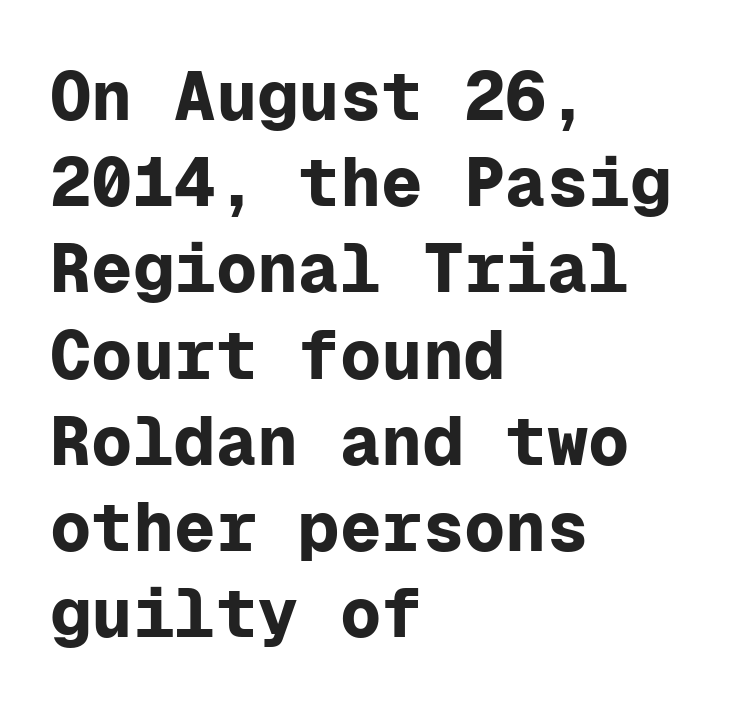
{"serif": "no", "italic": "no", "bold": "yes", "weight": "bold", "width": "normal", "stroke_contrast": "low", "x_height": "medium", "monospaced": "yes", "underline": "no", "align": "left", "line_spacing": "normal", "line_spacing_ratio": 1.25, "letter_spacing": "normal", "letter_spacing_em": 0.0, "glyph_px": 69}
